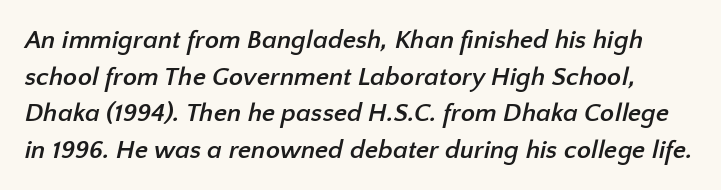
{"bold": "yes", "underline": "no", "line_spacing": "normal", "line_spacing_ratio": 1.41, "letter_spacing": "normal", "letter_spacing_em": 0.0, "glyph_px": 26}
